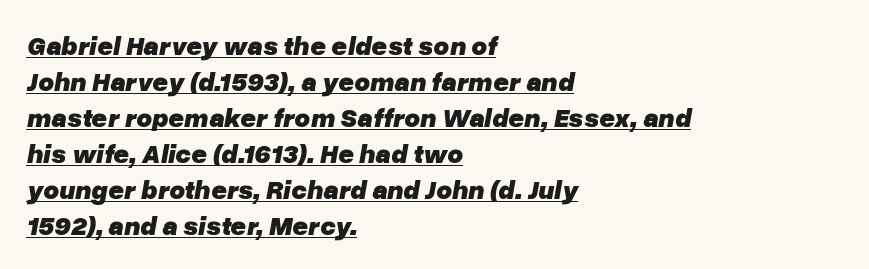
Q: Is the text bold? A: Yes.
Q: Is the text italic (slanted)? A: Yes, it leans right by about 10 degrees.
Q: Is the text underlined? A: Yes.
Q: How is the paragraph aligned? A: Left-aligned.
Q: Is the spacing between letters normal or unusually wide? A: Normal.
Q: Is the spacing between lines tight, normal or loose? A: Normal.
